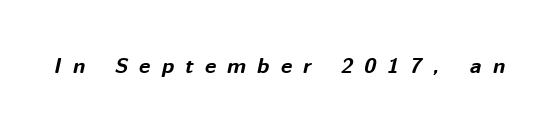
{"italic": "yes", "lean": "right", "slant_degrees": 12, "bold": "yes", "underline": "no", "letter_spacing": "wide", "letter_spacing_em": 0.5, "glyph_px": 22}
